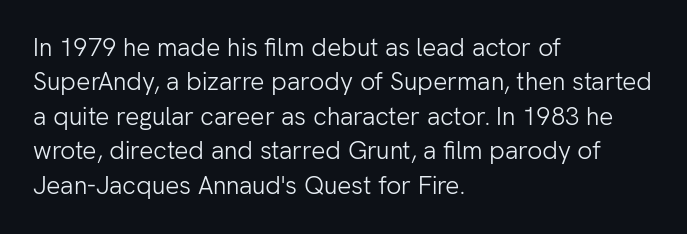
Q: Is the text bold? A: No.
Q: Is the text italic (slanted)? A: No, it is upright.
Q: Is the text underlined? A: No.
Q: How is the paragraph aligned? A: Left-aligned.
Q: Is the spacing between letters normal or unusually wide? A: Normal.
Q: Is the spacing between lines tight, normal or loose? A: Normal.
